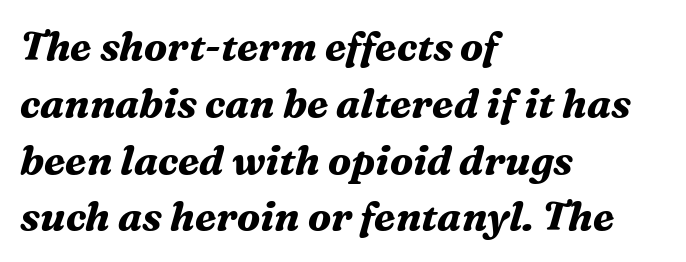
{"serif": "yes", "italic": "yes", "lean": "right", "slant_degrees": 16, "bold": "yes", "weight": "bold", "width": "normal", "stroke_contrast": "medium", "x_height": "medium", "monospaced": "no", "underline": "no", "align": "left", "line_spacing": "normal", "line_spacing_ratio": 1.42, "letter_spacing": "normal", "letter_spacing_em": 0.0, "glyph_px": 40}
